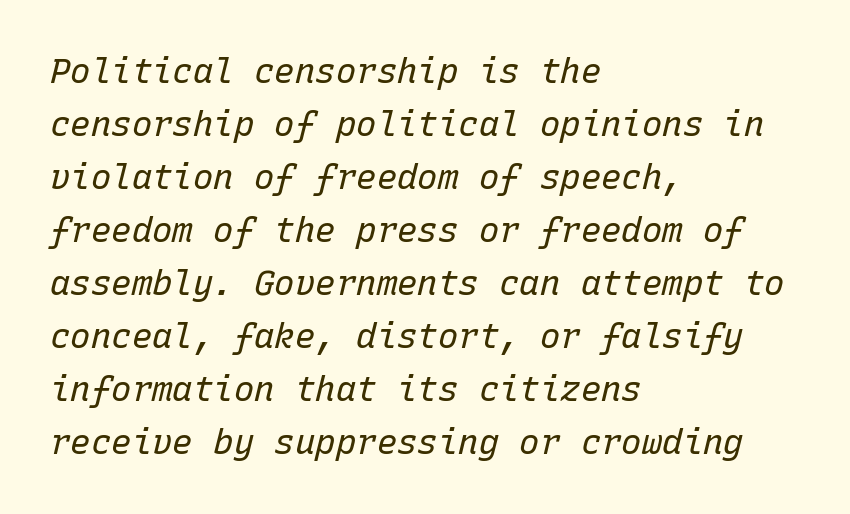
This sample keeps an unexceptional amount of space between lines. The rendering uses typewriter-style spacing with identical character cells. Any mark beneath the type? The region is blank. Italic? Definitely — the glyphs are oblique. The compositor pushed each line to the left boundary.
